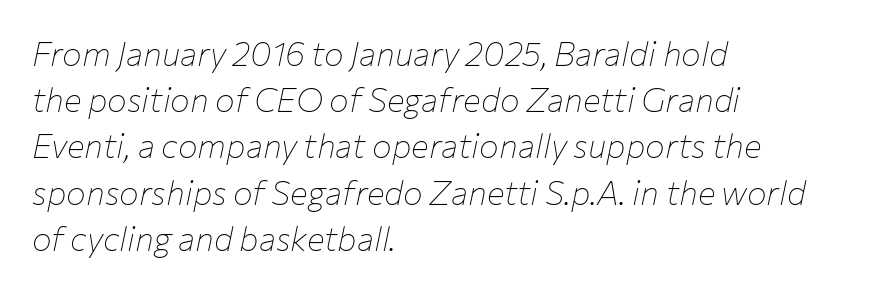
{"italic": "yes", "lean": "right", "slant_degrees": 12, "bold": "no", "weight": "thin", "width": "normal", "stroke_contrast": "low", "x_height": "medium", "monospaced": "no", "underline": "no", "align": "left", "line_spacing": "normal", "line_spacing_ratio": 1.4, "letter_spacing": "normal", "letter_spacing_em": 0.0, "glyph_px": 33}
